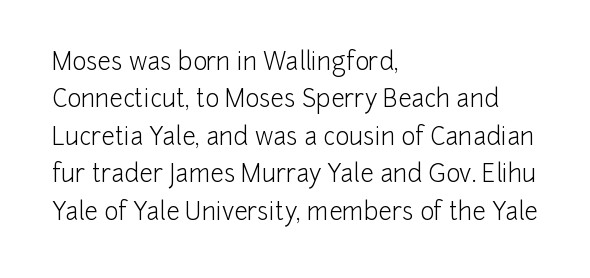
The image shows 24 px text type, upright; set left-aligned, normal line spacing (1.56x), normal letter spacing, not underlined.
